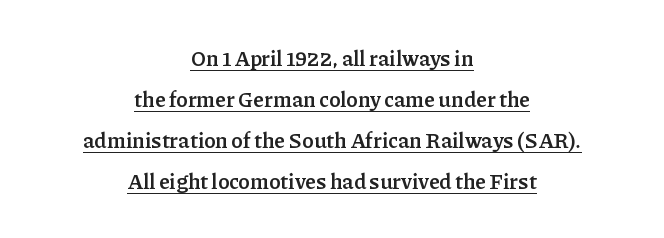
The image shows 21 px bold type, upright; set centered, loose line spacing (1.95x), normal letter spacing, underlined.
